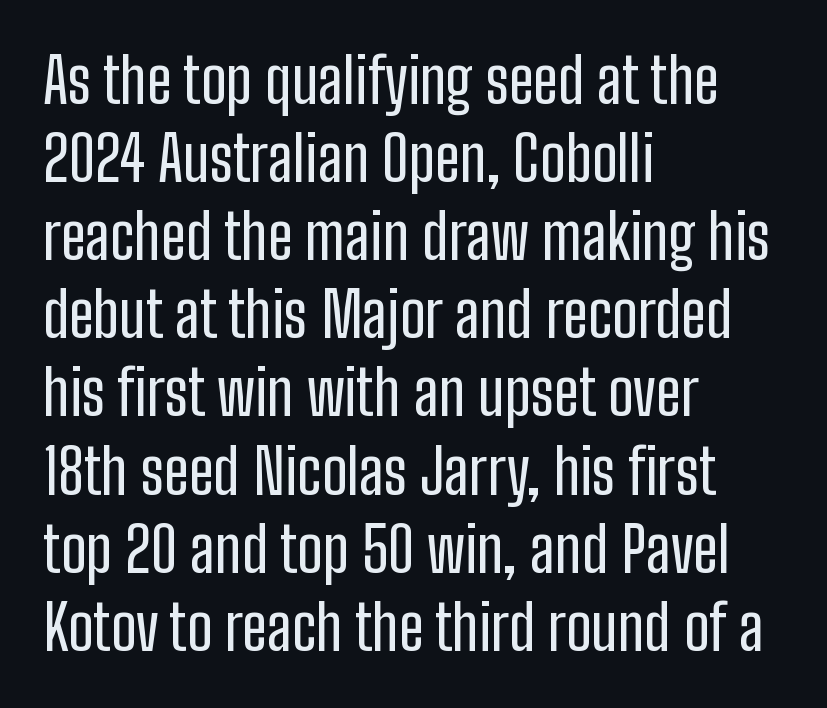
Note the varied advance widths — an 'i' is clearly narrower than an 'm'. The face used here is rendered with its standard letterfit. Vertical strokes here are truly vertical. Is this a sans? Yes — the strokes have no serifs. The space between consecutive lines is moderate.
